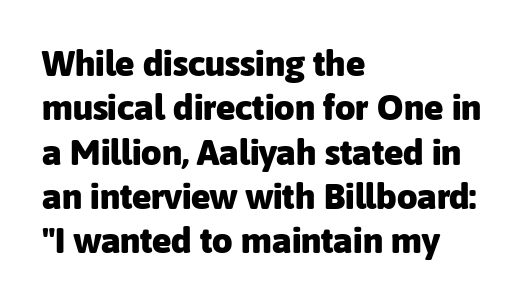
{"serif": "no", "italic": "no", "bold": "yes", "weight": "heavy", "width": "normal", "stroke_contrast": "low", "x_height": "medium", "monospaced": "no", "underline": "no", "align": "left", "line_spacing_ratio": 1.23, "letter_spacing": "normal", "letter_spacing_em": 0.0, "glyph_px": 36}
